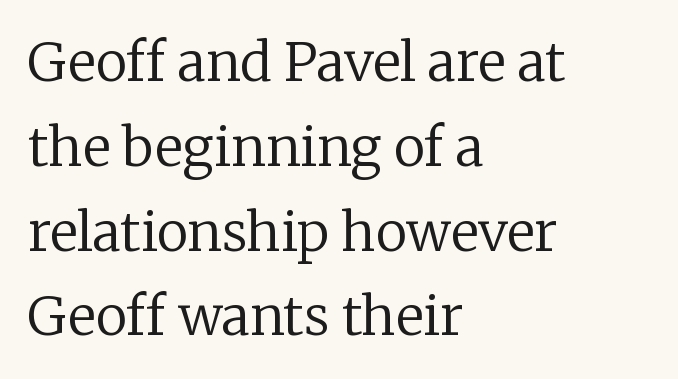
The passage shown is typed in a proportional face where columns would drift. Interline gaps are of average width in this sample. The ragged edge is on the right, which tells us the setting is flush left. To sum up the face: it has serifs. No heavy texture on the line: the type isn't bold. The axis of the letterforms is exactly vertical.
